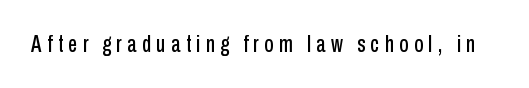
Q: Is the text italic (slanted)? A: No, it is upright.
Q: Is the text underlined? A: No.
Q: Is the spacing between letters normal or unusually wide? A: Unusually wide.
